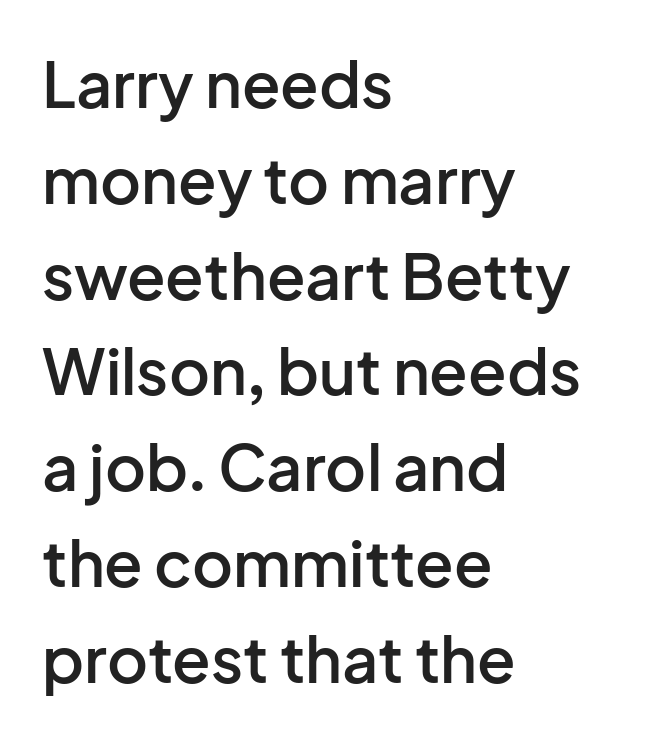
{"serif": "no", "italic": "no", "bold": "semi", "weight": "semibold", "width": "normal", "stroke_contrast": "low", "x_height": "medium", "monospaced": "no", "underline": "no", "align": "left", "line_spacing": "normal", "line_spacing_ratio": 1.52, "letter_spacing": "normal", "letter_spacing_em": 0.0, "glyph_px": 63}
